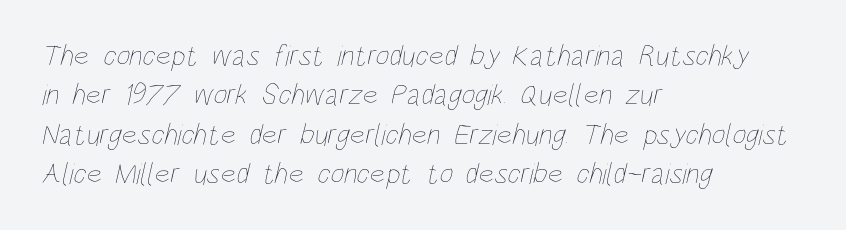
Q: Is the text bold? A: No.
Q: Is the text underlined? A: No.
Q: How is the paragraph aligned? A: Left-aligned.
Q: Is the spacing between letters normal or unusually wide? A: Normal.
Q: Is the spacing between lines tight, normal or loose? A: Normal.
Q: Width (condensed, normal, or wide)? A: Condensed.
Q: Stroke contrast? A: Low.
Q: x-height? A: Large.
Q: Monospaced? A: No.
